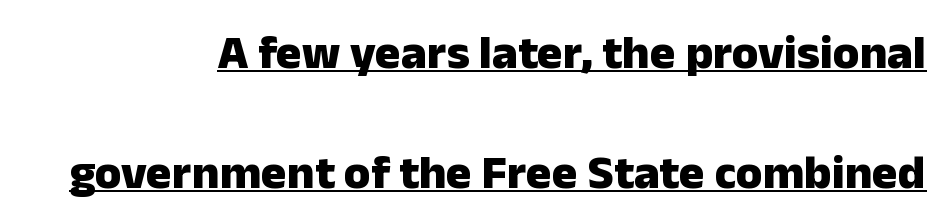
The rendering keeps characters at their native spacing. Summary of weight: heavy, a full bold. Teacher's note: observe the even right margin — that is flush-right alignment. The typography opts for an upright posture over an oblique one. Each line of the rendering has a horizontal stroke beneath the glyphs. Grotesque or geometric, the face here clearly has no serifs.
